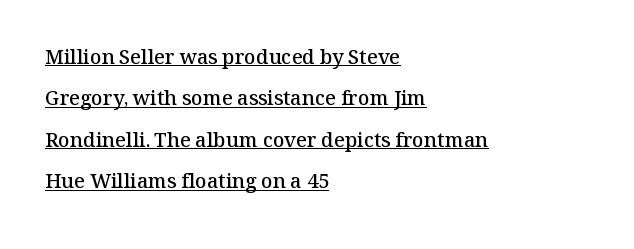
Q: Is the text bold? A: Semi-bold.
Q: Is the text italic (slanted)? A: No, it is upright.
Q: Is the text underlined? A: Yes.
Q: How is the paragraph aligned? A: Left-aligned.
Q: Is the spacing between letters normal or unusually wide? A: Normal.
Q: Is the spacing between lines tight, normal or loose? A: Loose.
